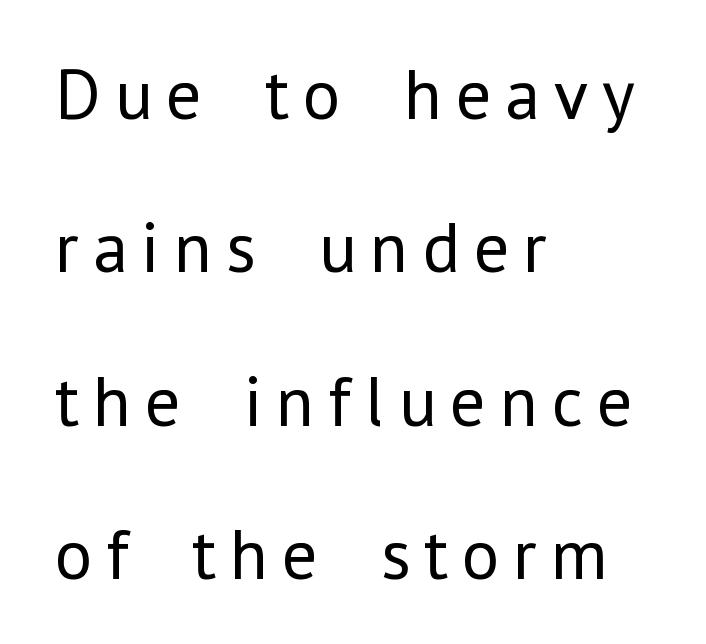
Q: Is the text bold? A: No.
Q: Is the text italic (slanted)? A: No, it is upright.
Q: Is the typeface a serif or a sans-serif typeface? A: Sans-serif.
Q: Is the text underlined? A: No.
Q: How is the paragraph aligned? A: Left-aligned.
Q: Is the spacing between lines tight, normal or loose? A: Loose.
Q: Width (condensed, normal, or wide)? A: Normal.
Q: Stroke contrast? A: Low.
Q: x-height? A: Medium.
Q: Monospaced? A: No.
